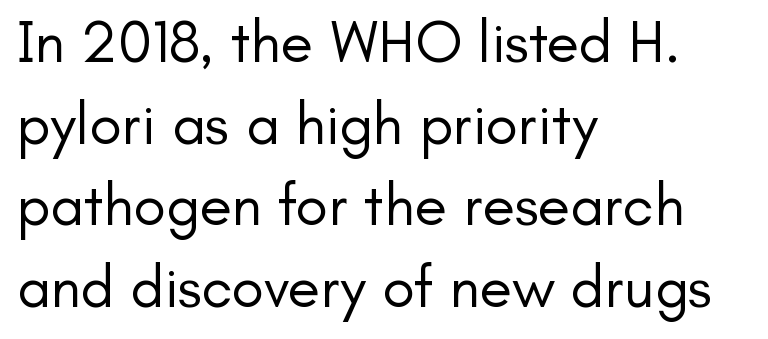
Do the characters align in a grid? No, the font is proportional. Ordinary non-slanted type is in use. The characters are drawn with everyday or finer stroke widths. The space beneath each line is pristine and unruled. Successive baselines arrive at the customary interval.
